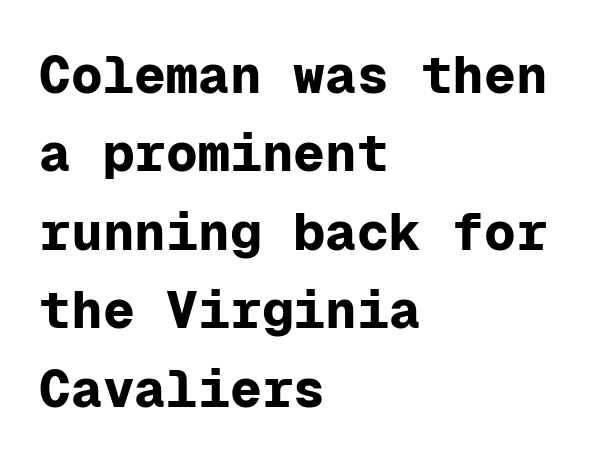
{"serif": "no", "italic": "no", "bold": "yes", "weight": "bold", "width": "normal", "stroke_contrast": "low", "x_height": "medium", "monospaced": "yes", "underline": "no", "align": "left", "line_spacing": "normal", "line_spacing_ratio": 1.48, "letter_spacing": "normal", "letter_spacing_em": 0.0, "glyph_px": 53}
